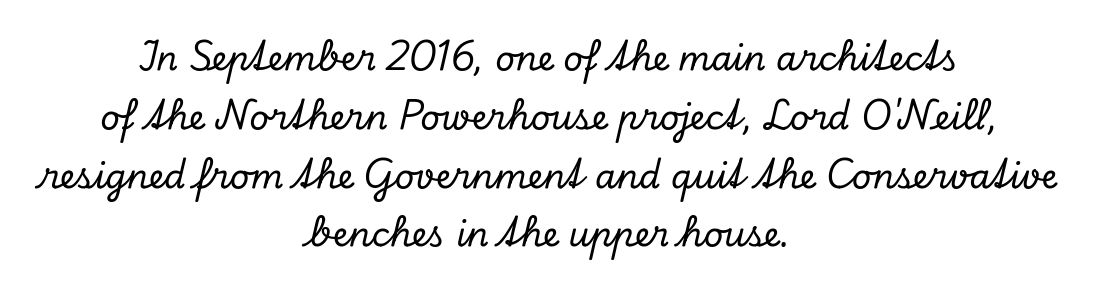
The characters display serif detailing at their extremities. The gaps between neighbouring characters are ordinary and unremarkable. Character widths vary here, with narrow letters taking less room than wide ones. Teacher's note: observe the equal gaps on both sides — that is centered alignment.
